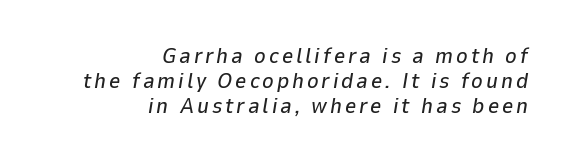
The image shows 22 px text type, italic (leaning right); set right-aligned, tight line spacing (1.13x), not underlined.
